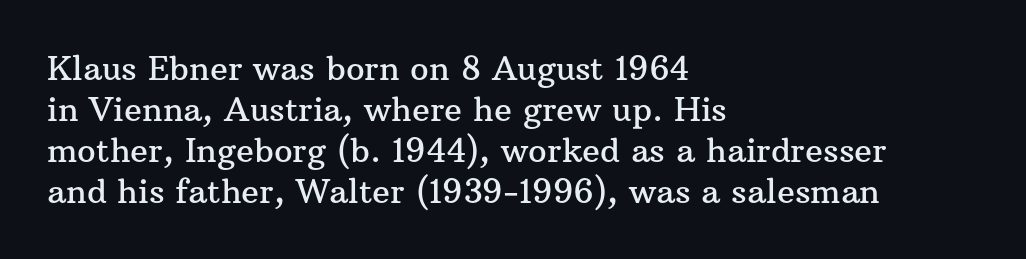
Varying glyph widths throughout — classic text-font behaviour. The font's upright variant was chosen for this text. Honestly, the letter spacing is just normal — you wouldn't notice it. Rule under the text: the space is simply empty. The designer went with a serif here, giving each stem small feet. The lines in this sample share a left origin and differ only in where they stop.
